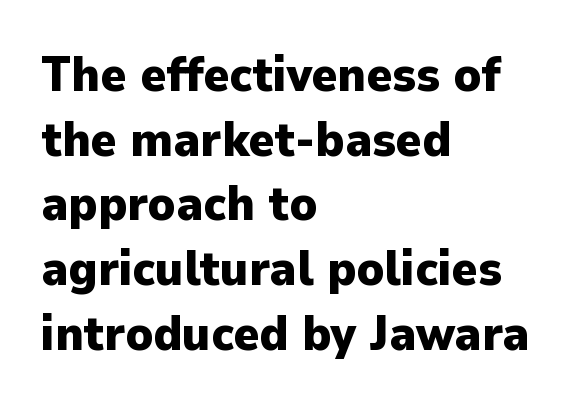
{"serif": "no", "italic": "no", "bold": "yes", "weight": "heavy", "width": "normal", "stroke_contrast": "low", "x_height": "medium", "monospaced": "no", "underline": "no", "align": "left", "line_spacing": "normal", "line_spacing_ratio": 1.32, "letter_spacing": "normal", "letter_spacing_em": 0.0, "glyph_px": 49}
